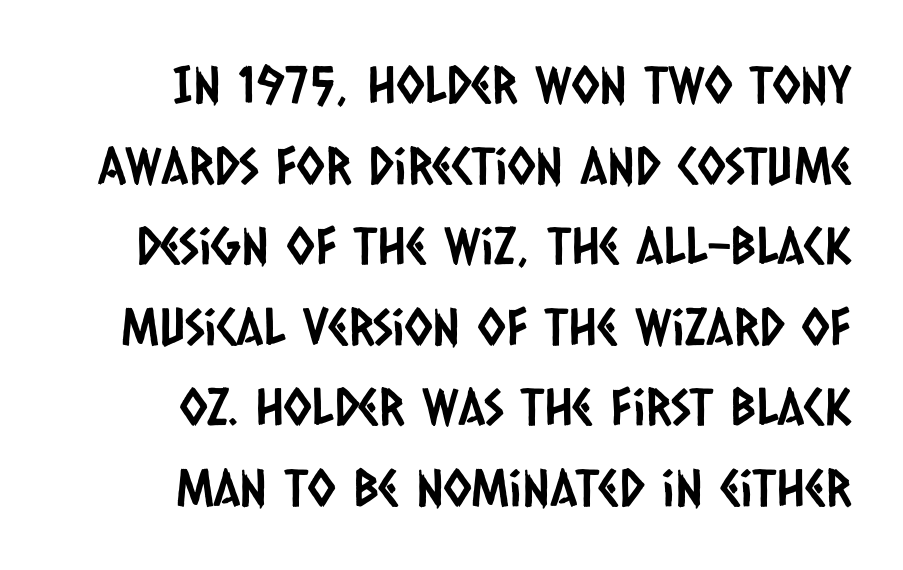
Q: Is the typeface a serif or a sans-serif typeface? A: Sans-serif.
Q: Is the text underlined? A: No.
Q: How is the paragraph aligned? A: Right-aligned.
Q: Is the spacing between letters normal or unusually wide? A: Normal.
Q: Is the spacing between lines tight, normal or loose? A: Normal.
Q: Width (condensed, normal, or wide)? A: Condensed.
Q: Stroke contrast? A: Low.
Q: x-height? A: Large.
Q: Monospaced? A: No.
